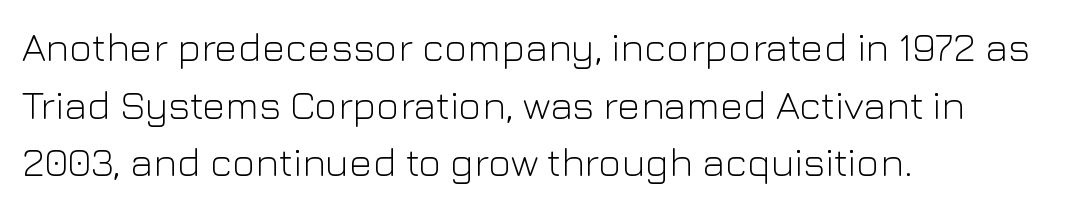
The image shows 40 px light sans-serif type, upright; set left-aligned, normal line spacing (1.44x), normal letter spacing, not underlined; low stroke contrast and a medium x-height.
